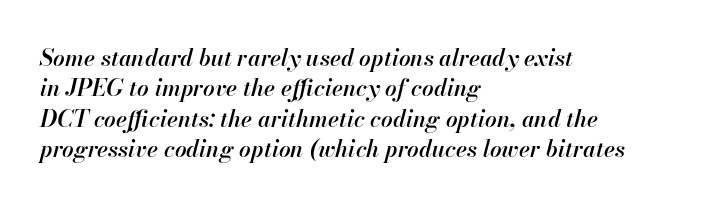
The image shows 23 px text type, italic (leaning right); set left-aligned, normal line spacing (1.32x), normal letter spacing, not underlined.
